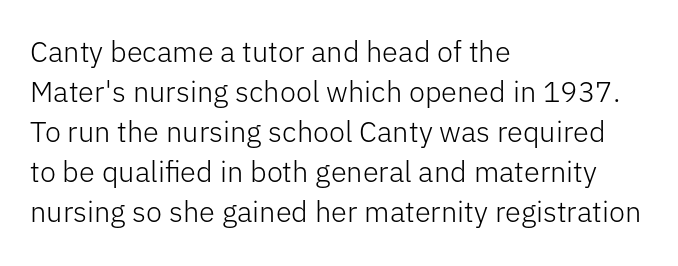
Q: Is the text bold? A: No.
Q: Is the text italic (slanted)? A: No, it is upright.
Q: Is the typeface a serif or a sans-serif typeface? A: Sans-serif.
Q: Is the text underlined? A: No.
Q: How is the paragraph aligned? A: Left-aligned.
Q: Is the spacing between letters normal or unusually wide? A: Normal.
Q: Is the spacing between lines tight, normal or loose? A: Normal.
Q: Width (condensed, normal, or wide)? A: Normal.
Q: Stroke contrast? A: Low.
Q: x-height? A: Medium.
Q: Monospaced? A: No.
